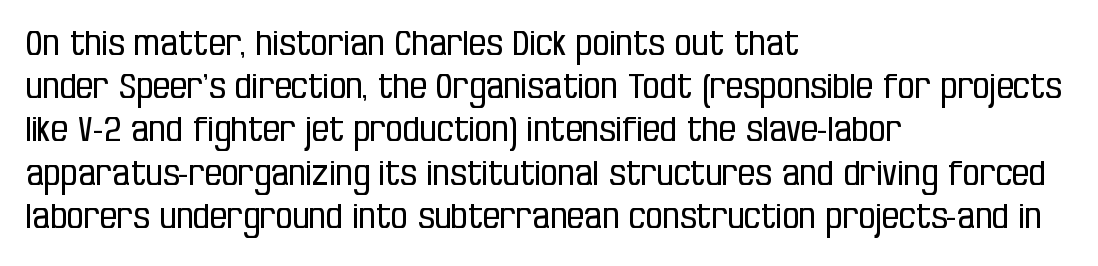
The passage shown is not bold in any degree. Default kerning and tracking; the words read as compact shapes. Beneath every word, the page is bare. The rendering uses natural spacing where letterforms have individual widths. Successive baselines arrive at the customary interval.
